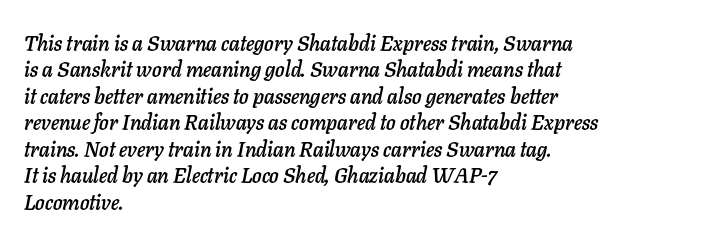
Notice how the passage keeps a crisp vertical edge on the left only. What stands out about the letter spacing? Nothing — it is the standard amount. The foot of each line stays bare and open. Would a proofreader flag this as italicized? Yes.
